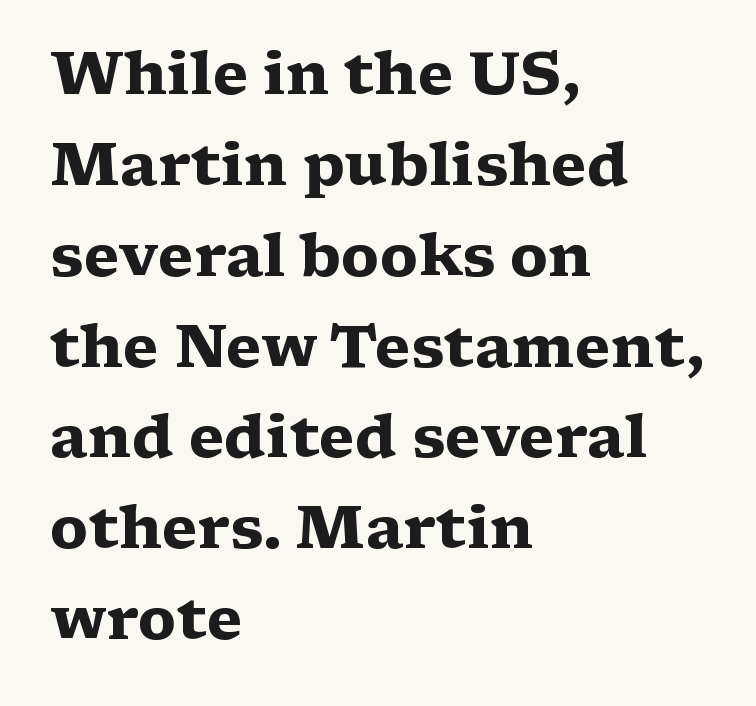
The image shows 59 px heavy, wide serif type, upright; set left-aligned, normal line spacing (1.54x), normal letter spacing, not underlined; medium stroke contrast and a medium x-height.
